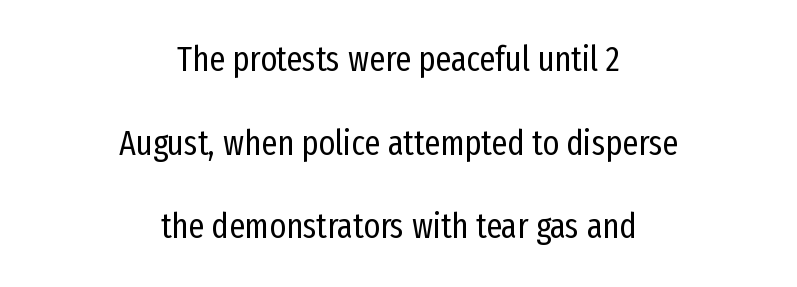
Bold? No — there's no thickening of the strokes. The vertical gap from one line to the next is large. Glyph-to-glyph distance matches everyday printed text. Nobody drew a line under any word here.
